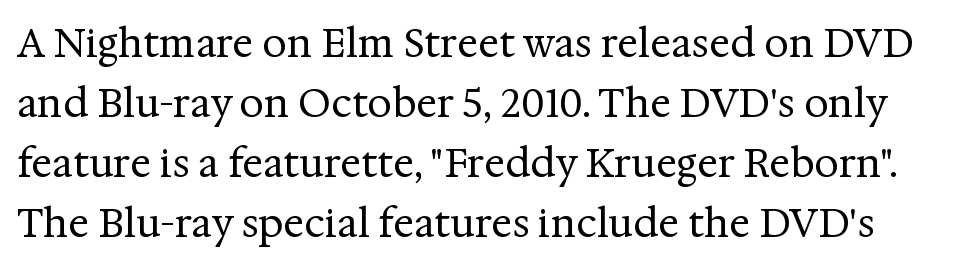
Counters stay open thanks to moderate or lighter strokes. Plain, unruled lines of type. Proportional: the letters do not fall into vertical columns. Type style note: has serifs. Tracking value appears to be zero — textbook default spacing.
